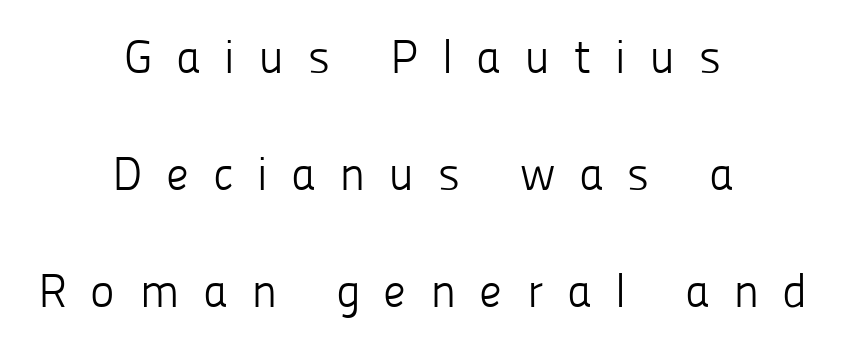
The image shows 47 px light sans-serif type, upright; set centered, loose line spacing (2.49x), unusually wide letter spacing (+0.5 em), not underlined; low stroke contrast and a medium x-height.
